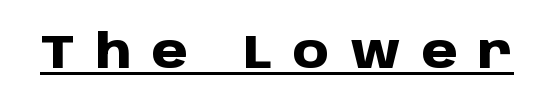
Is the type bold? Yes — the strokes are clearly thick and heavy. What stands out about the letter spacing? Its width — letters are far apart. The passage shown is typeset with a sans-serif family. The string is rendered with underlining switched on. Note the varied advance widths — an 'i' is clearly narrower than an 'm'.
